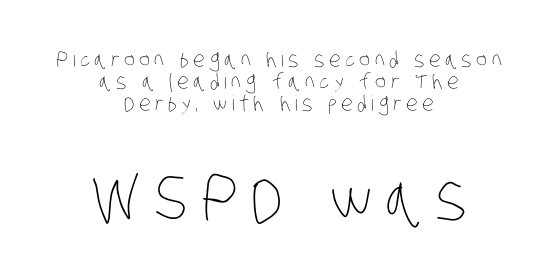
The image shows 64 px thin, condensed type; set centered, tight line spacing (1.04x), unusually wide letter spacing (+0.21 em), not underlined; the second (bottom) block is 3.05x larger; low stroke contrast and a large x-height.
